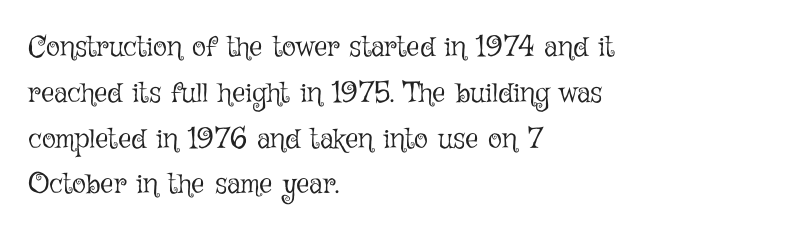
Tracking value appears to be zero — textbook default spacing. Weight: regular or lighter. The rendering uses natural spacing where letterforms have individual widths. Casual observation: everything's shoved over to the left.
